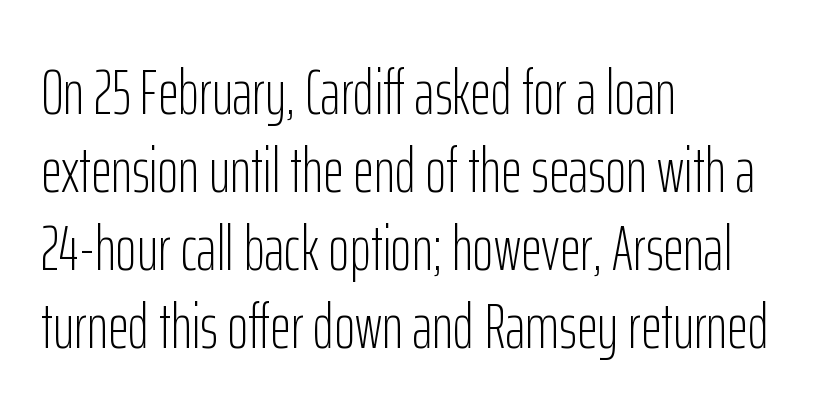
Looks like regular typesetting: each glyph gets only the width it needs. The text was rendered using a sans face with plain stroke endings. On a weight scale, this lands at 450 or below. Left-aligned paragraph, ragged on the right.
